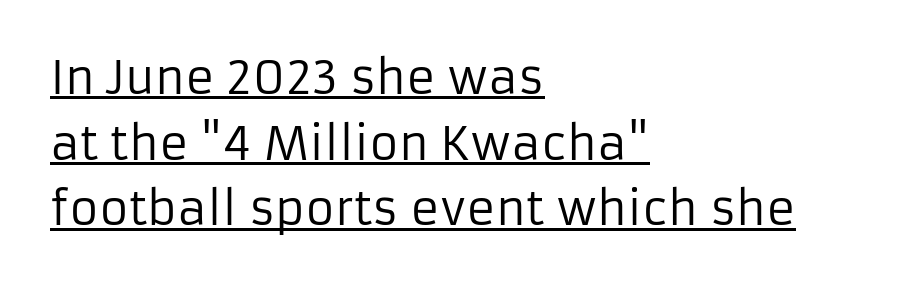
The image shows 45 px regular-weight sans-serif type, upright; set left-aligned, normal line spacing (1.46x), normal letter spacing, underlined; low stroke contrast and a medium x-height.
